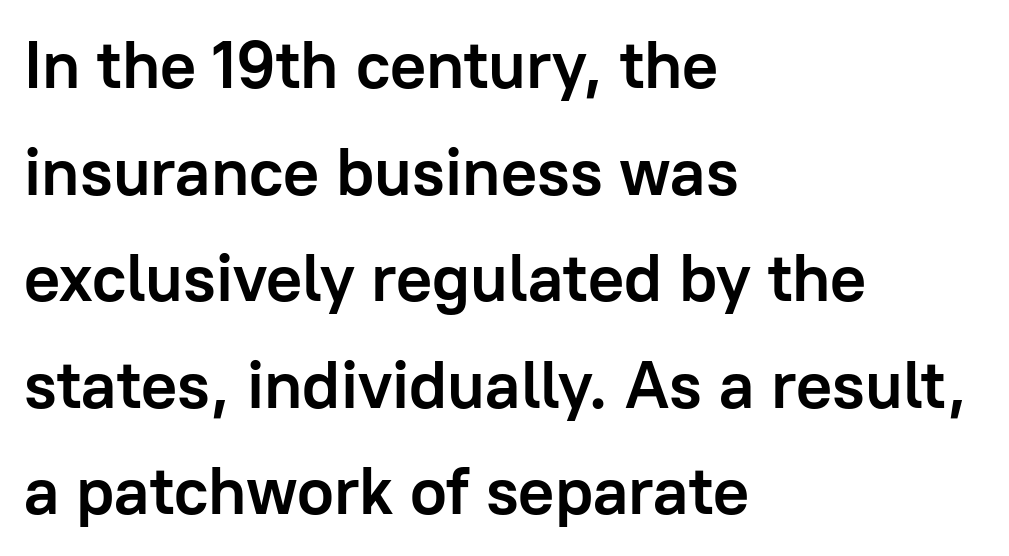
The image shows 67 px semibold sans-serif type, upright; set left-aligned, normal line spacing (1.59x), normal letter spacing, not underlined; low stroke contrast and a medium x-height.
